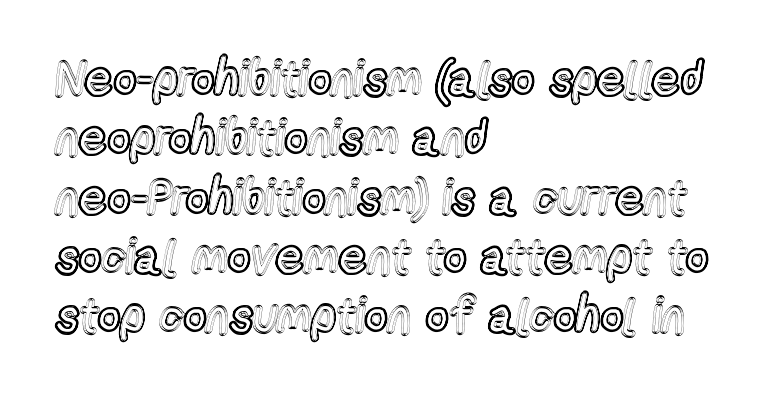
Spacing verdict: proportional, widths tailored to each character. There is no visible air inserted between adjacent glyphs. The ragged edge is on the right, which tells us the setting is flush left. Clear beneath every line of the passage.
